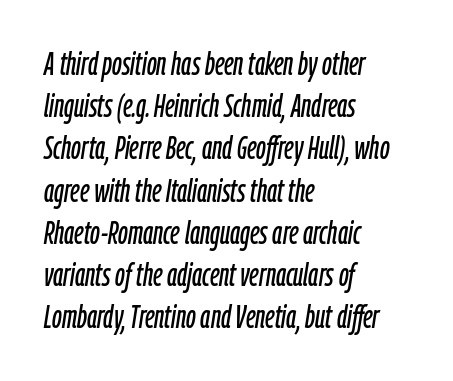
The image shows 32 px condensed type, italic (leaning right); set left-aligned, normal line spacing (1.32x), normal letter spacing, not underlined; low stroke contrast and a medium x-height.
